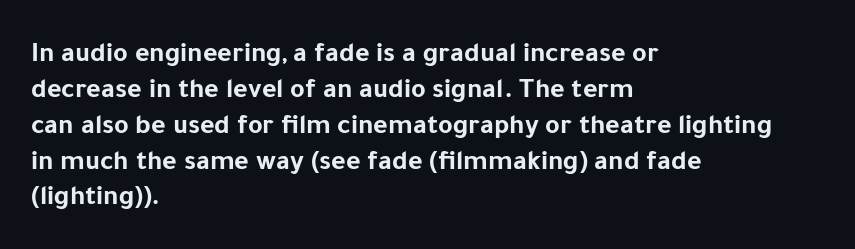
The image shows 28 px bold sans-serif type, upright; set left-aligned, normal line spacing (1.28x), normal letter spacing, not underlined; low stroke contrast and a medium x-height.
